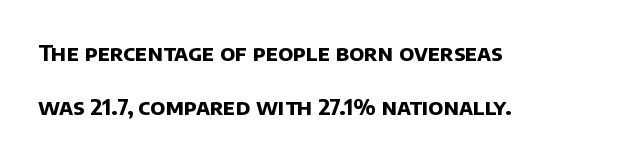
The image shows 22 px bold type; set left-aligned, loose line spacing (2.45x), normal letter spacing, not underlined.
